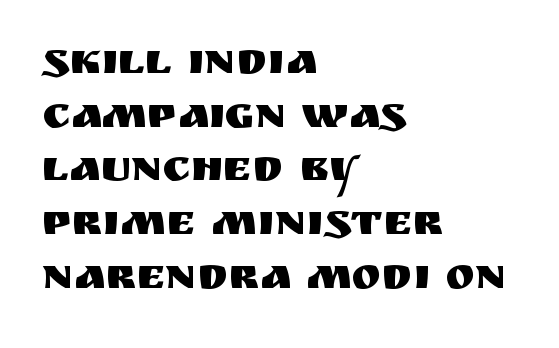
{"serif": "no", "italic": "no", "width": "normal", "stroke_contrast": "medium", "x_height": "large", "monospaced": "no", "underline": "no", "align": "left", "line_spacing_ratio": 1.22, "letter_spacing": "normal", "letter_spacing_em": 0.0, "glyph_px": 44}
